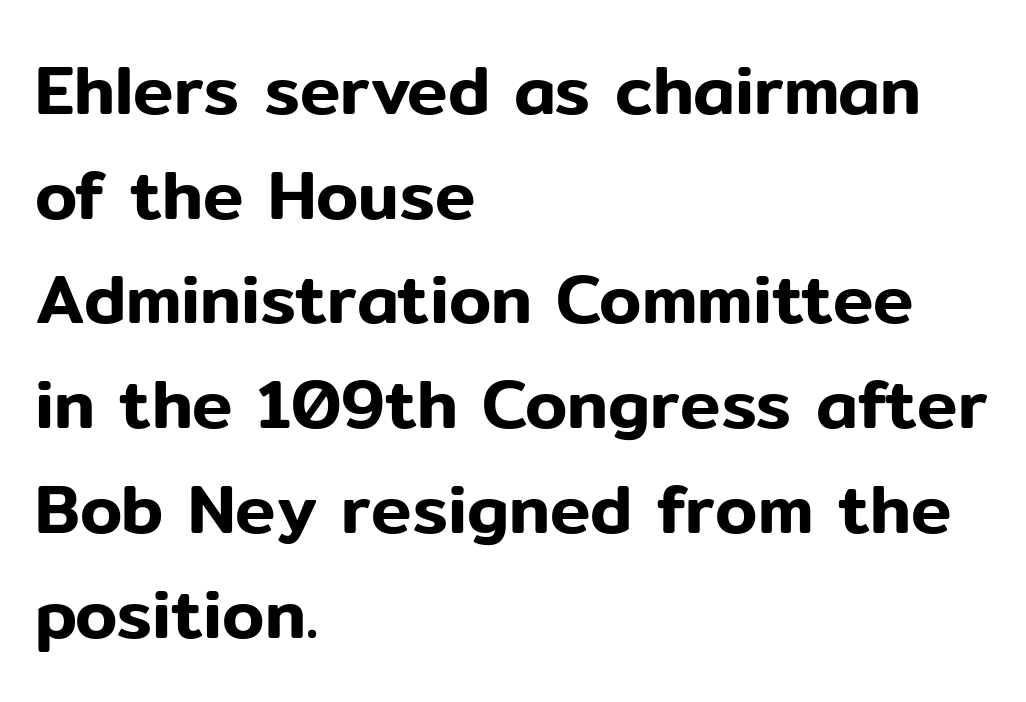
Q: Is the text italic (slanted)? A: No, it is upright.
Q: Is the typeface a serif or a sans-serif typeface? A: Sans-serif.
Q: Is the text underlined? A: No.
Q: How is the paragraph aligned? A: Left-aligned.
Q: Is the spacing between letters normal or unusually wide? A: Normal.
Q: Is the spacing between lines tight, normal or loose? A: Normal.
Q: Width (condensed, normal, or wide)? A: Normal.
Q: Stroke contrast? A: Low.
Q: x-height? A: Medium.
Q: Monospaced? A: No.
